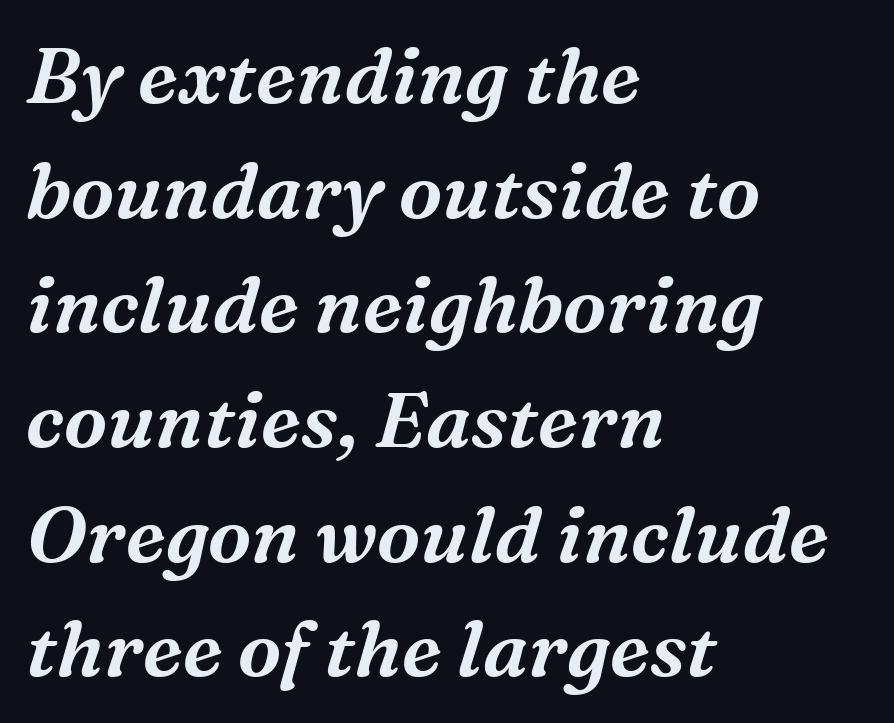
The ragged edge is on the right, which tells us the setting is flush left. Is the letter spacing exaggerated? No — it looks like the ordinary default. Proportional: the letters do not fall into vertical columns. The face used here is seriffed, in the tradition of book romans.
